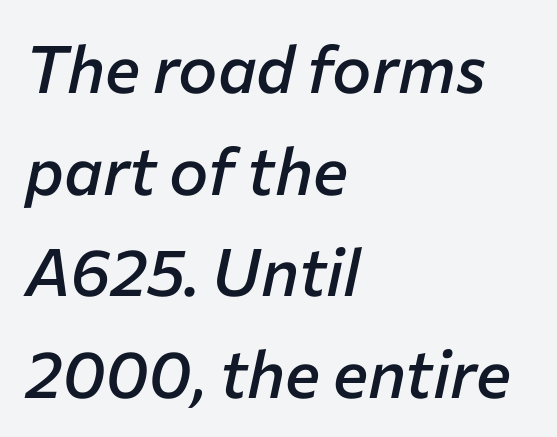
The image shows 66 px semibold type, italic (leaning right); set left-aligned, normal line spacing (1.54x), normal letter spacing, not underlined; low stroke contrast and a medium x-height.
